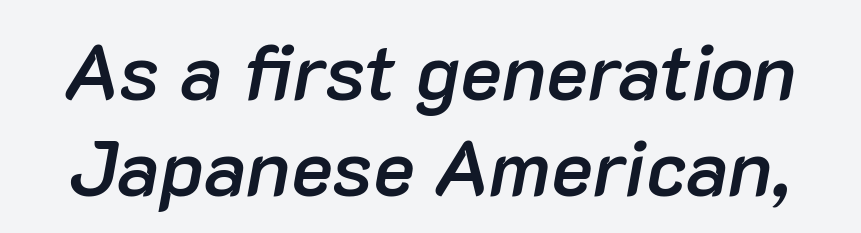
{"italic": "yes", "lean": "right", "slant_degrees": 10, "bold": "semi", "weight": "semibold", "width": "normal", "stroke_contrast": "low", "x_height": "medium", "monospaced": "no", "underline": "no", "line_spacing_ratio": 1.21, "letter_spacing": "normal", "letter_spacing_em": 0.0, "glyph_px": 79}
